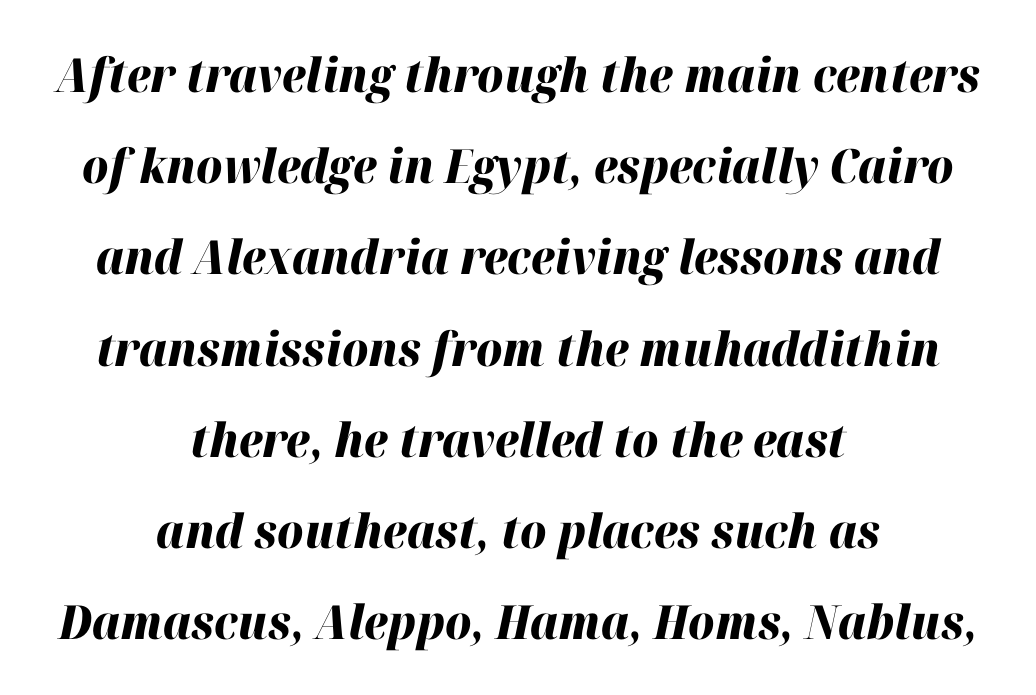
Looking at the ascenders, they clearly lean. Compared with a flush-left layout, this one balances lines on the center instead. Lines of text with bare space underneath. Proportional: the letters do not fall into vertical columns. What's the leading like? Stretched, with rows far apart.
